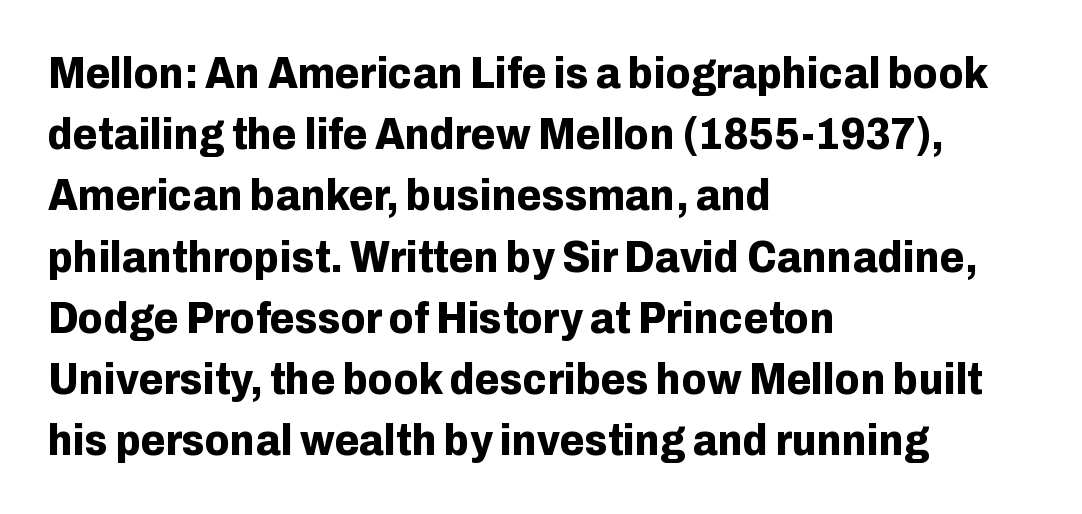
{"serif": "no", "italic": "no", "bold": "yes", "weight": "bold", "width": "normal", "stroke_contrast": "low", "x_height": "medium", "monospaced": "no", "underline": "no", "align": "left", "line_spacing": "normal", "line_spacing_ratio": 1.36, "letter_spacing": "normal", "letter_spacing_em": 0.0, "glyph_px": 45}
